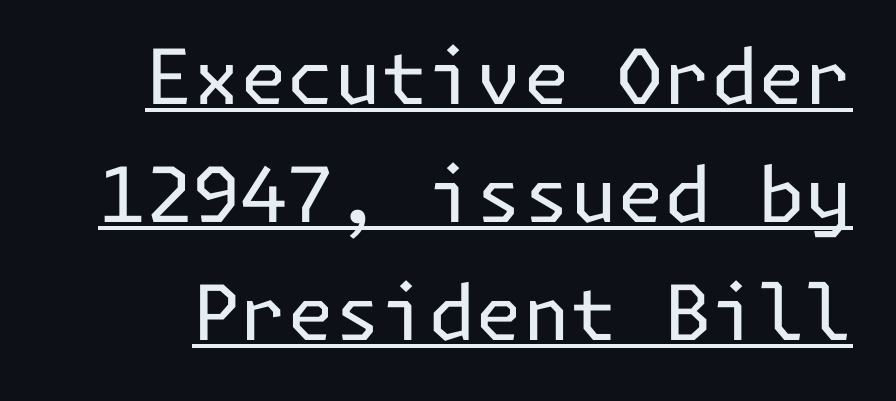
{"serif": "no", "italic": "no", "bold": "no", "weight": "regular", "width": "normal", "stroke_contrast": "low", "x_height": "medium", "underline": "yes", "line_spacing": "normal", "line_spacing_ratio": 1.55, "letter_spacing": "normal", "letter_spacing_em": 0.0, "glyph_px": 76}
